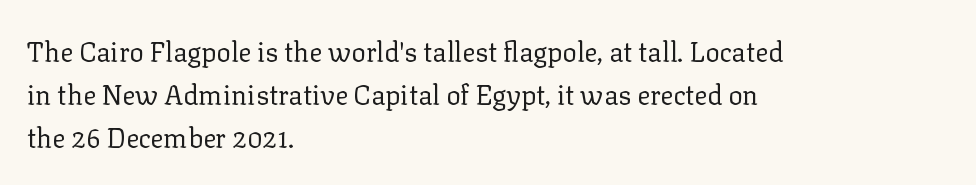
Q: Is the text bold? A: No.
Q: Is the text italic (slanted)? A: No, it is upright.
Q: Is the text underlined? A: No.
Q: How is the paragraph aligned? A: Left-aligned.
Q: Is the spacing between letters normal or unusually wide? A: Normal.
Q: Is the spacing between lines tight, normal or loose? A: Normal.
